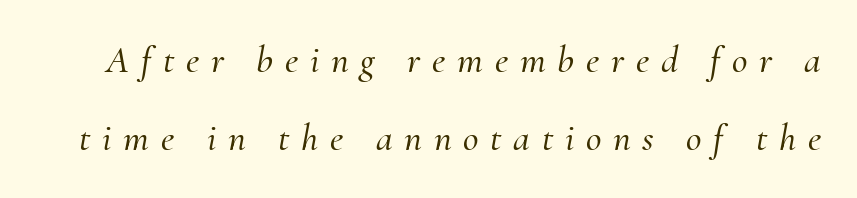
This sample trades compactness for vertical openness between lines. In terms of posture, this sample is oblique. Here the glyphs are tracked loosely, breaking word shapes into spaced letters. Just letters on the line, the space beneath them empty.
